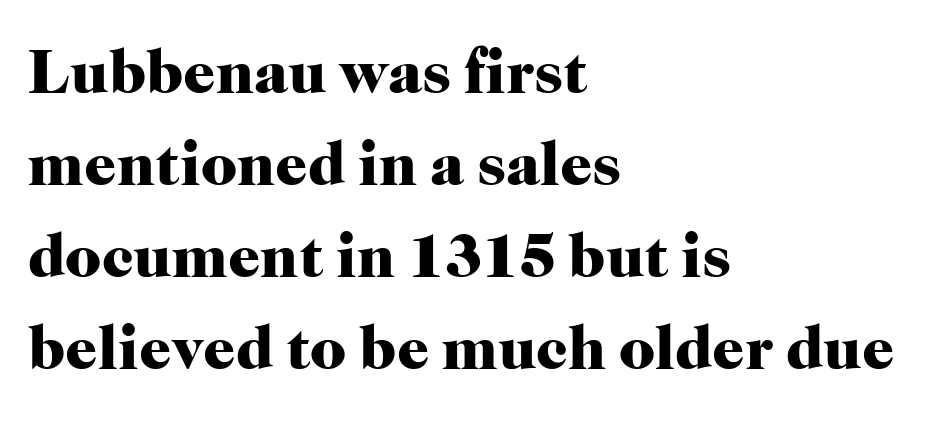
{"serif": "yes", "italic": "no", "bold": "yes", "weight": "heavy", "width": "normal", "stroke_contrast": "high", "x_height": "medium", "monospaced": "no", "underline": "no", "align": "left", "line_spacing": "normal", "line_spacing_ratio": 1.46, "letter_spacing": "normal", "letter_spacing_em": 0.0, "glyph_px": 63}
